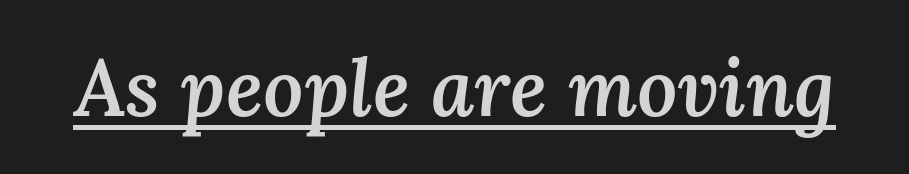
{"italic": "yes", "lean": "right", "slant_degrees": 3, "bold": "semi", "weight": "semibold", "width": "normal", "stroke_contrast": "medium", "x_height": "medium", "monospaced": "no", "underline": "yes", "letter_spacing": "normal", "letter_spacing_em": 0.0, "glyph_px": 79}
